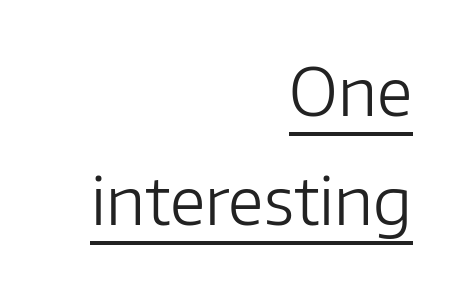
{"serif": "no", "italic": "no", "bold": "no", "weight": "light", "width": "normal", "stroke_contrast": "low", "x_height": "medium", "monospaced": "no", "underline": "yes", "align": "right", "line_spacing": "normal", "line_spacing_ratio": 1.65, "letter_spacing": "normal", "letter_spacing_em": 0.0, "glyph_px": 66}
